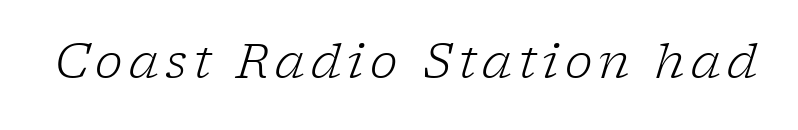
Q: Is the text bold? A: No.
Q: Is the text italic (slanted)? A: Yes, it leans right by about 17 degrees.
Q: Is the typeface a serif or a sans-serif typeface? A: Serif.
Q: Is the text underlined? A: No.
Q: Width (condensed, normal, or wide)? A: Normal.
Q: Stroke contrast? A: Low.
Q: x-height? A: Medium.
Q: Monospaced? A: No.
